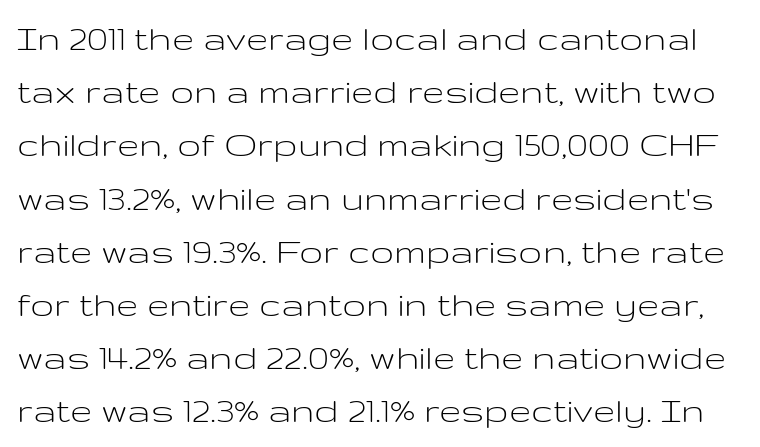
The image shows 40 px light, wide sans-serif type, upright; set normal line spacing (1.33x), normal letter spacing, not underlined; low stroke contrast and a medium x-height.
